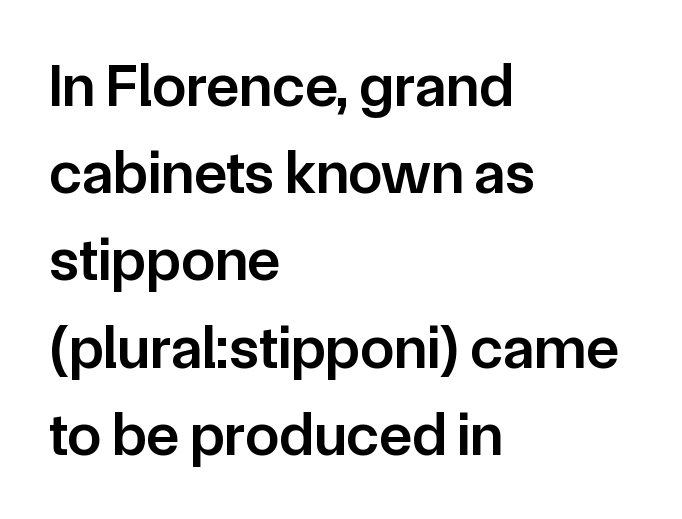
Q: Is the text bold? A: Semi-bold.
Q: Is the text italic (slanted)? A: No, it is upright.
Q: Is the typeface a serif or a sans-serif typeface? A: Sans-serif.
Q: Is the text underlined? A: No.
Q: How is the paragraph aligned? A: Left-aligned.
Q: Is the spacing between letters normal or unusually wide? A: Normal.
Q: Is the spacing between lines tight, normal or loose? A: Normal.
Q: Width (condensed, normal, or wide)? A: Normal.
Q: Stroke contrast? A: Low.
Q: x-height? A: Medium.
Q: Monospaced? A: No.
